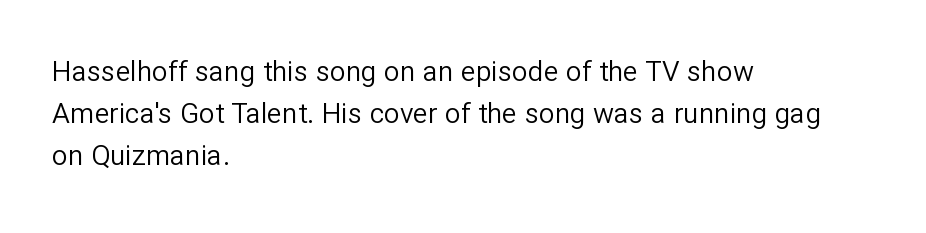
Q: Is the text bold? A: No.
Q: Is the text italic (slanted)? A: No, it is upright.
Q: Is the typeface a serif or a sans-serif typeface? A: Sans-serif.
Q: Is the text underlined? A: No.
Q: How is the paragraph aligned? A: Left-aligned.
Q: Is the spacing between letters normal or unusually wide? A: Normal.
Q: Is the spacing between lines tight, normal or loose? A: Normal.
Q: Width (condensed, normal, or wide)? A: Normal.
Q: Stroke contrast? A: Low.
Q: x-height? A: Medium.
Q: Monospaced? A: No.
